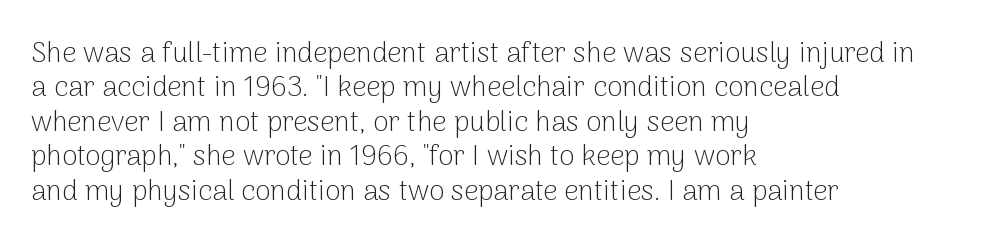
{"serif": "no", "italic": "no", "bold": "no", "weight": "light", "width": "normal", "stroke_contrast": "low", "x_height": "medium", "monospaced": "no", "underline": "no", "align": "left", "line_spacing_ratio": 1.23, "letter_spacing": "normal", "letter_spacing_em": 0.0, "glyph_px": 28}
